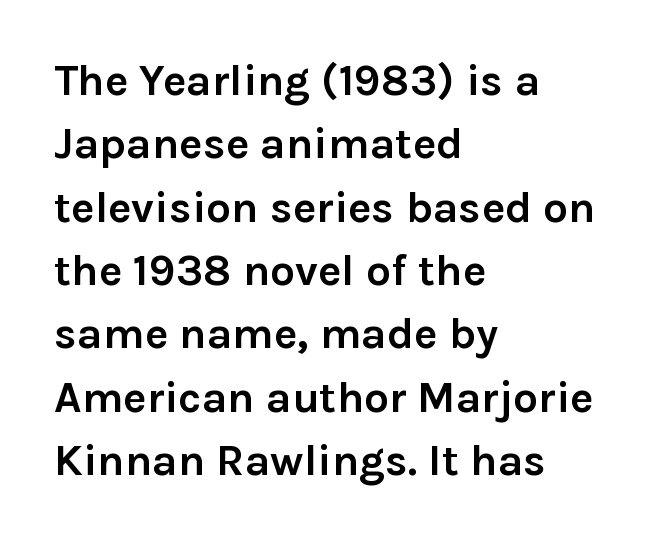
You could call the tracking neutral — neither tight nor loose. To sum up the face: it is a sans, with no serifs. Leading: standard. A typesetter would call this proportional, since set widths differ per character. Is there any slant? The stems are plumb.
